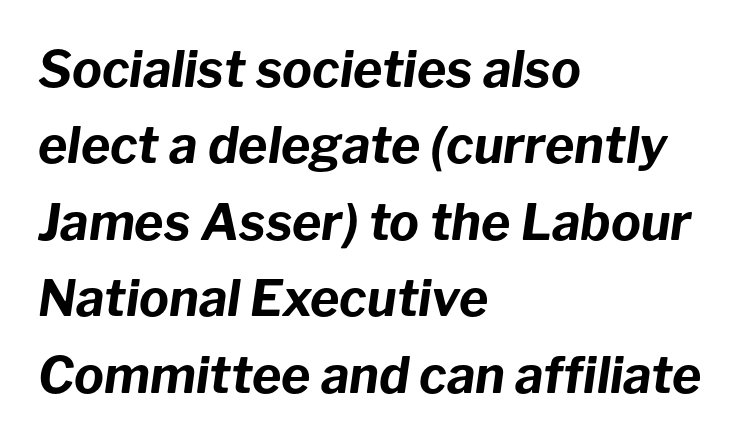
The image shows 50 px bold type, italic (leaning right); set left-aligned, normal line spacing (1.53x), normal letter spacing, not underlined; low stroke contrast and a medium x-height.
